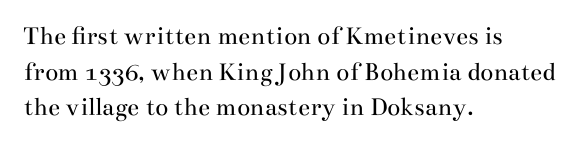
{"italic": "no", "bold": "no", "underline": "no", "align": "left", "line_spacing": "normal", "line_spacing_ratio": 1.32, "letter_spacing": "normal", "letter_spacing_em": 0.0, "glyph_px": 27}
